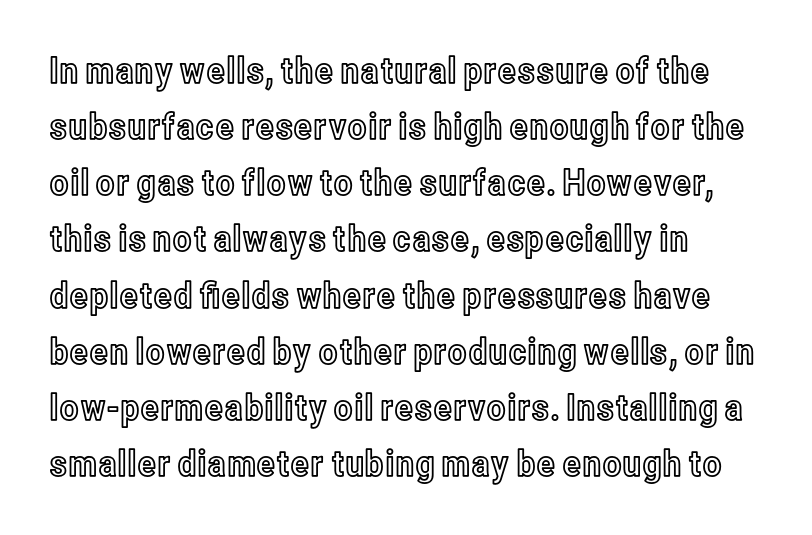
Q: Is the text italic (slanted)? A: No, it is upright.
Q: Is the text underlined? A: No.
Q: How is the paragraph aligned? A: Left-aligned.
Q: Is the spacing between letters normal or unusually wide? A: Normal.
Q: Is the spacing between lines tight, normal or loose? A: Normal.
Q: Width (condensed, normal, or wide)? A: Condensed.
Q: x-height? A: Medium.
Q: Monospaced? A: No.
